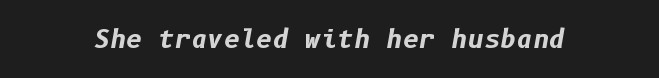
The image shows 25 px bold type, italic (leaning right); set normal letter spacing, not underlined.
